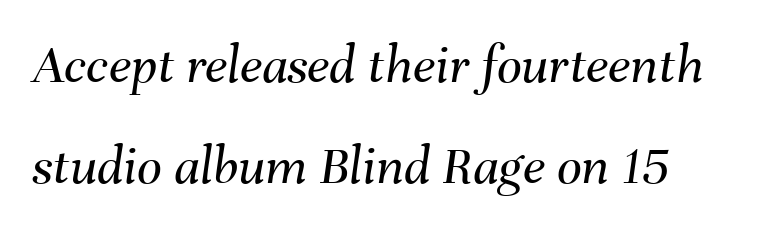
Q: Is the text bold? A: No.
Q: Is the text italic (slanted)? A: Yes, it leans right by about 8 degrees.
Q: Is the text underlined? A: No.
Q: How is the paragraph aligned? A: Left-aligned.
Q: Is the spacing between letters normal or unusually wide? A: Normal.
Q: Width (condensed, normal, or wide)? A: Normal.
Q: Stroke contrast? A: Medium.
Q: x-height? A: Medium.
Q: Monospaced? A: No.
